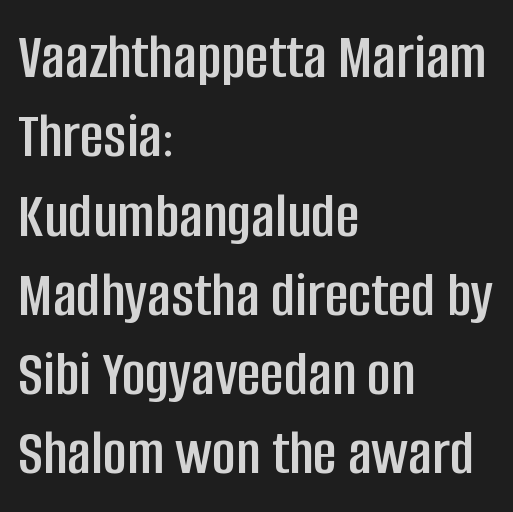
Honestly, the letter spacing is just normal — you wouldn't notice it. It's the straight-up-and-down kind of type. Looks like regular typesetting: each glyph gets only the width it needs. Underline: absent. Left-aligned paragraph, ragged on the right.
